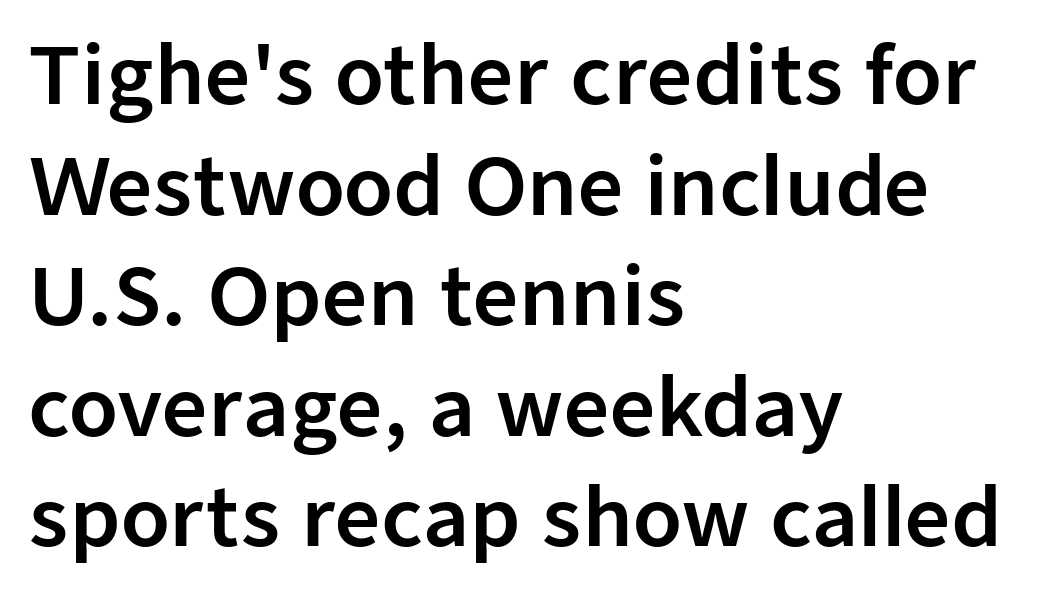
The image shows 79 px sans-serif type, upright; set left-aligned, normal line spacing (1.4x), normal letter spacing, not underlined; low stroke contrast and a medium x-height.
